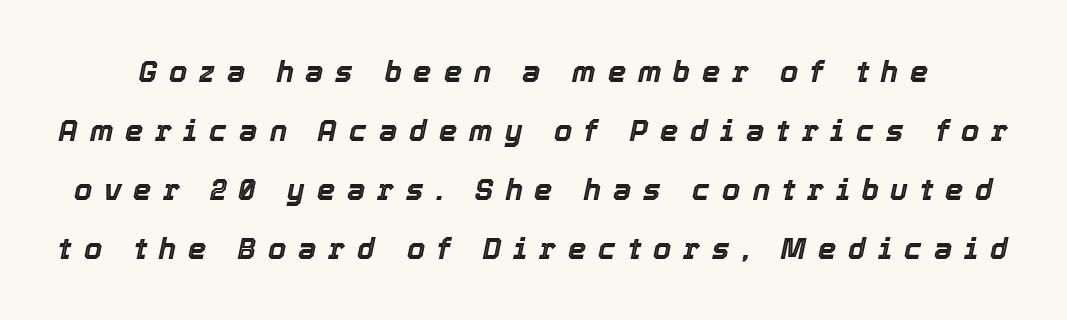
{"italic": "yes", "lean": "right", "slant_degrees": 12, "width": "normal", "x_height": "medium", "monospaced": "no", "underline": "no", "line_spacing": "loose", "line_spacing_ratio": 2.03, "letter_spacing": "wide", "letter_spacing_em": 0.41, "glyph_px": 29}
